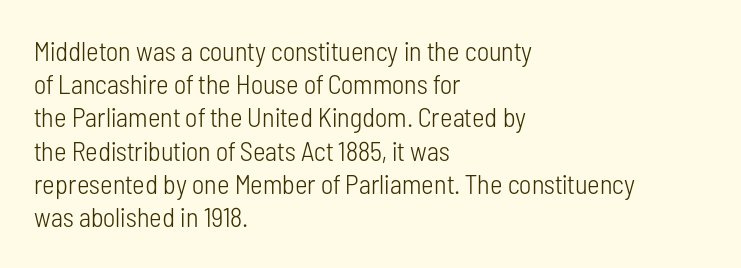
Q: Is the text bold? A: No.
Q: Is the text italic (slanted)? A: No, it is upright.
Q: Is the text underlined? A: No.
Q: How is the paragraph aligned? A: Left-aligned.
Q: Is the spacing between letters normal or unusually wide? A: Normal.
